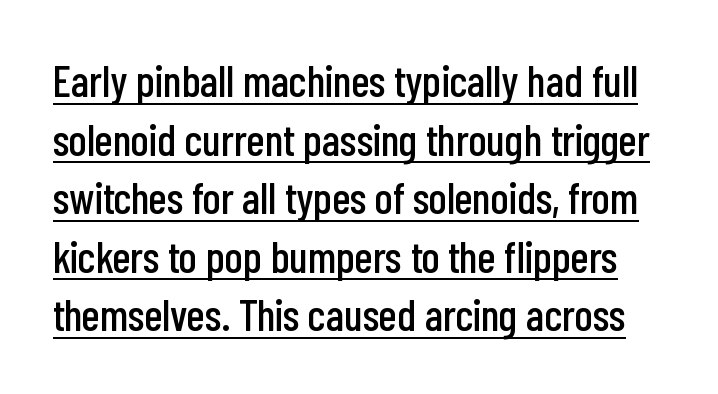
{"serif": "no", "italic": "no", "width": "condensed", "stroke_contrast": "low", "x_height": "medium", "monospaced": "no", "underline": "yes", "line_spacing": "normal", "line_spacing_ratio": 1.33, "letter_spacing": "normal", "letter_spacing_em": 0.0, "glyph_px": 44}
